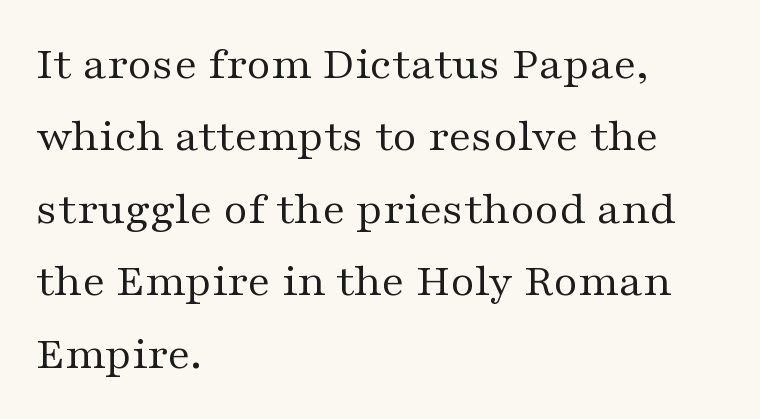
{"serif": "yes", "italic": "no", "bold": "no", "weight": "regular", "width": "wide", "stroke_contrast": "medium", "x_height": "medium", "monospaced": "no", "underline": "no", "align": "left", "line_spacing": "normal", "line_spacing_ratio": 1.54, "letter_spacing": "normal", "letter_spacing_em": 0.0, "glyph_px": 47}
